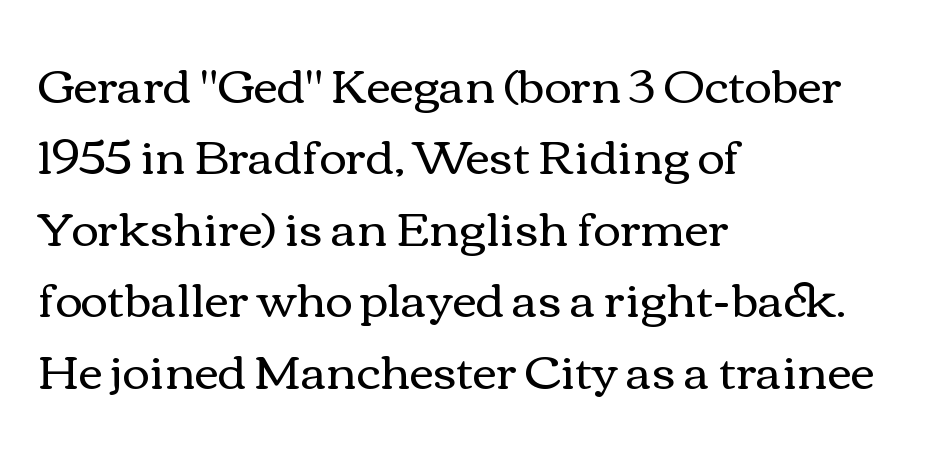
Unlike italic type, these characters show no tilt at all. Stems and bowls with no extra thickness — not bold. The block of text has a typical density, with ordinary space between rows. Check the space under the baseline: it is left empty. Glyph-to-glyph distance matches everyday printed text. Note the varied advance widths — an 'i' is clearly narrower than an 'm'.
